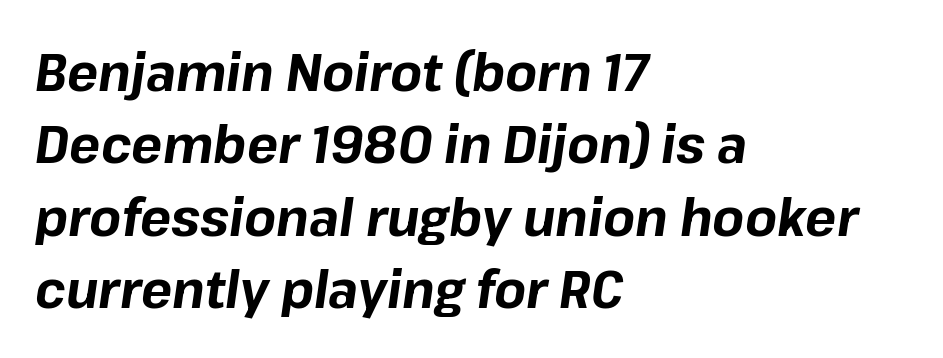
Honestly, the letter spacing is just normal — you wouldn't notice it. Compared with an ordinary text face, these strokes are far heavier — a full bold. Each letter keeps its own natural width here, so spacing adapts to shape. Anything drawn beneath the words? Only blank space. Typeset ragged right — the left edge is the straight one. In terms of leading, this rendering sits right in the middle.
